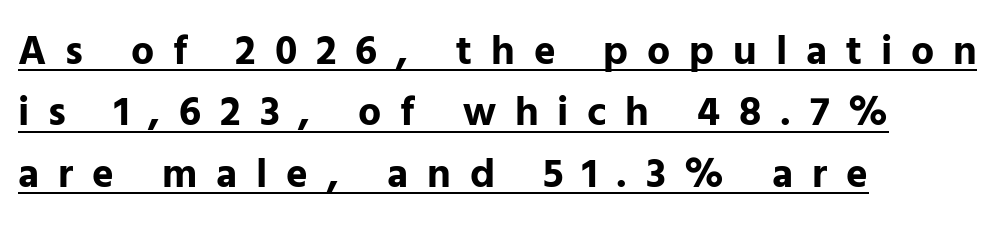
The image shows 41 px bold sans-serif type, upright; set left-aligned, normal line spacing (1.5x), unusually wide letter spacing (+0.46 em), underlined; low stroke contrast and a medium x-height.
